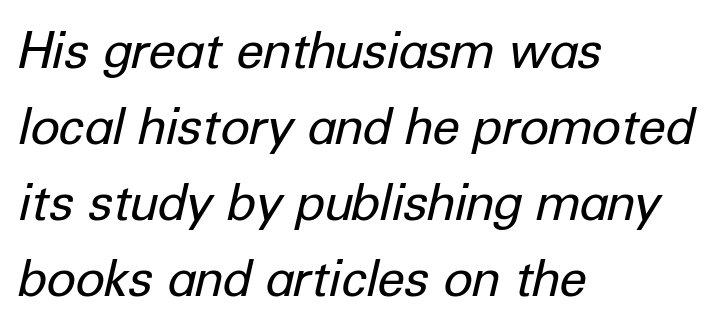
{"italic": "yes", "lean": "right", "slant_degrees": 12, "bold": "no", "weight": "regular", "width": "normal", "stroke_contrast": "low", "x_height": "medium", "monospaced": "no", "underline": "no", "align": "left", "line_spacing": "normal", "line_spacing_ratio": 1.52, "letter_spacing": "normal", "letter_spacing_em": 0.0, "glyph_px": 50}
